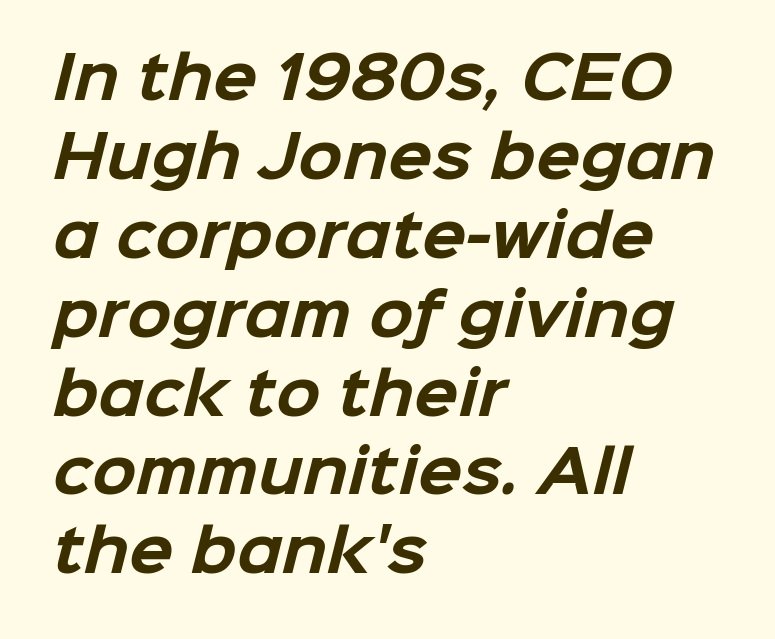
Whoever set this chose a conventional vertical rhythm. Check where the strokes stop: nothing finishes them off — pure sans. You could not count columns in this text — the font is proportionally spaced. Pretty heavy lettering here — definitely bold. What stands out about the letter spacing? Nothing — it is the standard amount.
